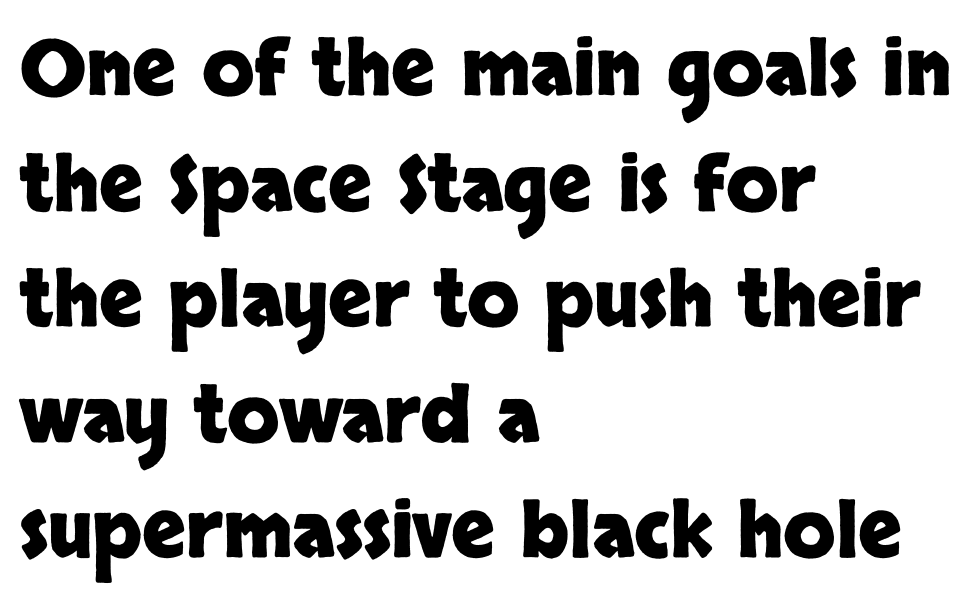
The image shows 76 px heavy sans-serif type, upright; set left-aligned, normal line spacing (1.52x), normal letter spacing, not underlined; low stroke contrast and a large x-height.
